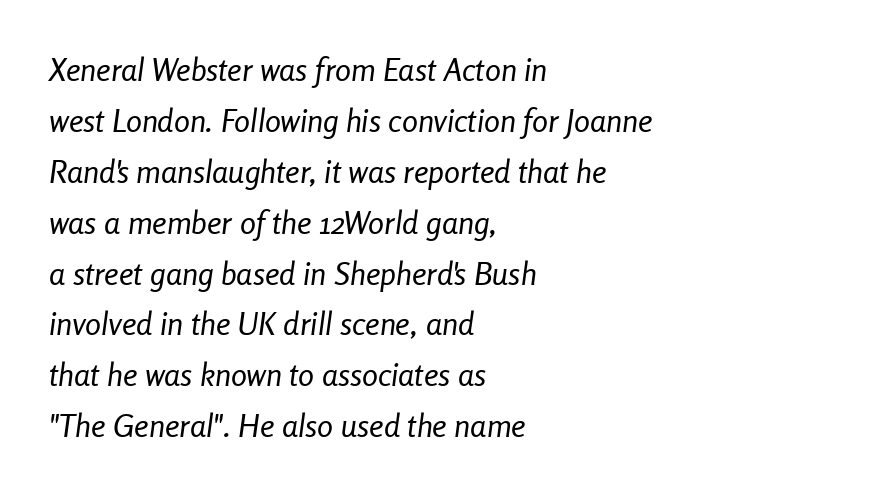
Every character sits at an angle, as italics do. The weight tops out at a normal text grade. These lines stack with their left ends in a neat column. The type is set solid horizontally, with unmodified tracking. Spacing verdict: proportional, widths tailored to each character.
